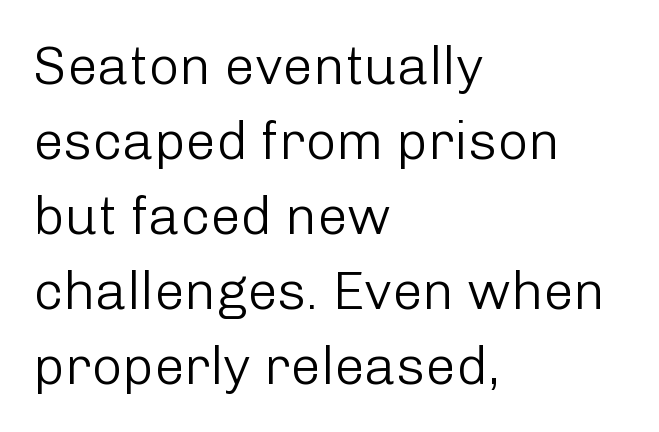
The face used here is a sans, in the tradition of grotesques and geometrics. Interline gaps are of average width in this sample. Think standard paragraph weight, or any step lighter than that. Descender tails drop into unmarked territory. Typeset ragged right — the left edge is the straight one.
